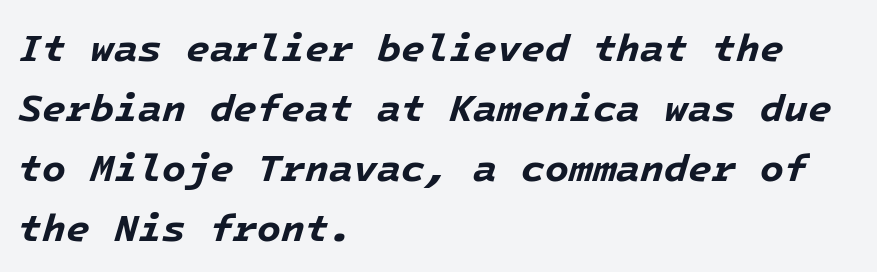
Q: Is the text bold? A: Yes.
Q: Is the text italic (slanted)? A: Yes, it leans right by about 16 degrees.
Q: Is the text underlined? A: No.
Q: How is the paragraph aligned? A: Left-aligned.
Q: Is the spacing between letters normal or unusually wide? A: Normal.
Q: Is the spacing between lines tight, normal or loose? A: Normal.
Q: Width (condensed, normal, or wide)? A: Normal.
Q: Stroke contrast? A: Low.
Q: x-height? A: Medium.
